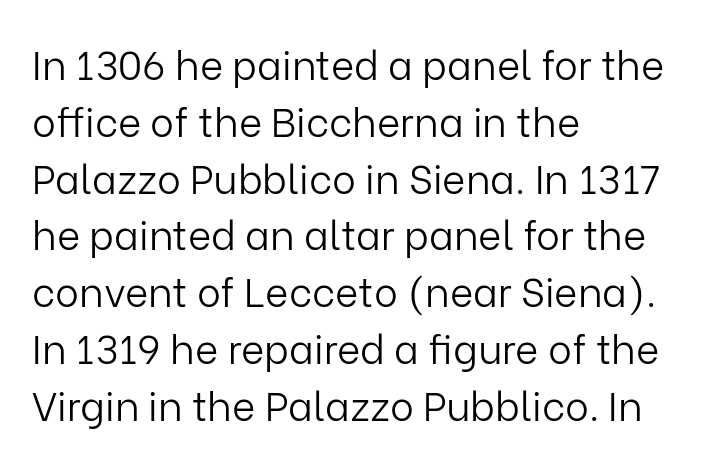
Check where the strokes stop: nothing finishes them off — pure sans. The type is set solid horizontally, with unmodified tracking. The lettering stays uniformly vertical, giving the passage a roman look. The zone under the glyphs is completely vacant. Proportional: the letters do not fall into vertical columns.
